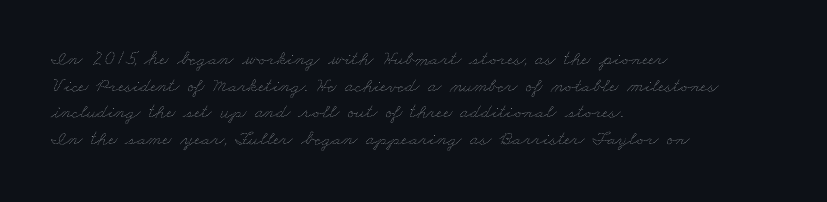
Decoration check: the copy has no underline. Between one letter and the next there's only the usual sliver of space. This sample is left-justified, so line endings fall wherever the words run out. The typeface has the unassuming heft of standard copy or less. Quick note: interline space is typical.
